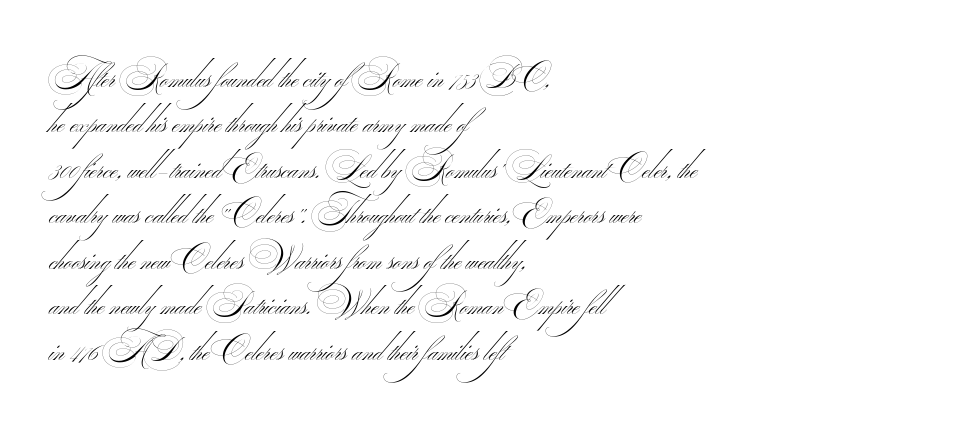
Q: Is the text bold? A: No.
Q: Is the typeface a serif or a sans-serif typeface? A: Sans-serif.
Q: Is the text underlined? A: No.
Q: How is the paragraph aligned? A: Left-aligned.
Q: Is the spacing between letters normal or unusually wide? A: Normal.
Q: Is the spacing between lines tight, normal or loose? A: Normal.
Q: Width (condensed, normal, or wide)? A: Wide.
Q: Stroke contrast? A: Medium.
Q: Monospaced? A: No.
